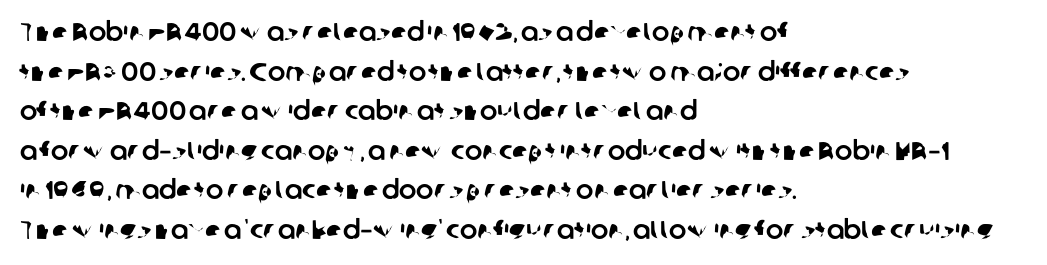
{"underline": "no", "align": "left", "line_spacing": "normal", "line_spacing_ratio": 1.52, "letter_spacing": "normal", "letter_spacing_em": 0.0, "glyph_px": 26}
